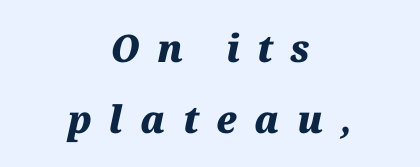
This sample has the flowing, uneven cadence of proportional lettering. Thick stems and heavy bowls — unmistakably bold. These lines were composed using italics. The compositor balanced each line on the midline. This rendering widens character spacing well past its baseline value.
